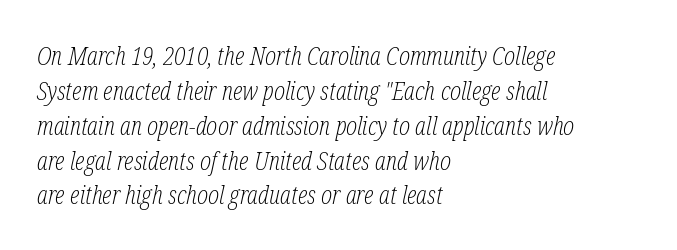
Q: Is the text bold? A: No.
Q: Is the text italic (slanted)? A: Yes, it leans right by about 12 degrees.
Q: Is the text underlined? A: No.
Q: How is the paragraph aligned? A: Left-aligned.
Q: Is the spacing between letters normal or unusually wide? A: Normal.
Q: Is the spacing between lines tight, normal or loose? A: Normal.
